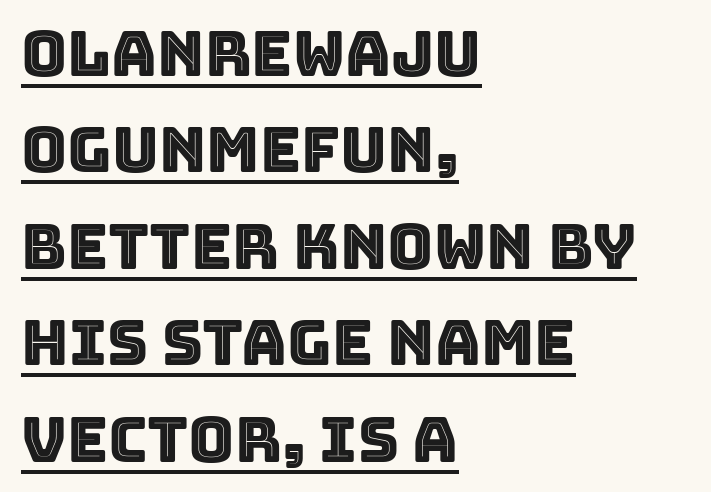
The image shows 63 px text type, upright; set left-aligned, normal line spacing (1.53x), normal letter spacing, underlined; a large x-height.
